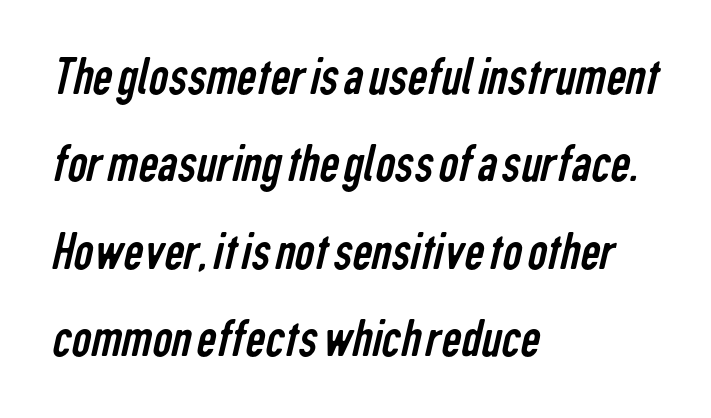
The image shows 55 px regular-weight, condensed sans-serif type; set left-aligned, normal line spacing (1.59x), normal letter spacing, not underlined; low stroke contrast and a medium x-height.
